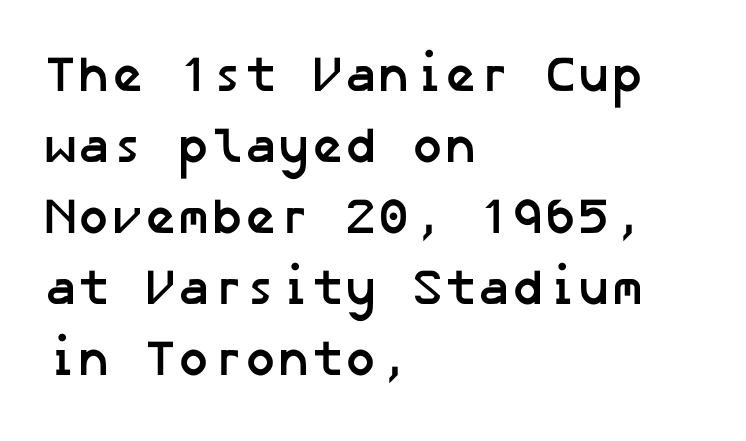
Tracking here is standard; glyphs follow each other at the usual distance. The space directly below the letters is spotless. Compared with a centered layout, this one pins lines to the left instead. Are there feet on the stems? There aren't — it's a sans. The rows are spaced the way most documents space them.
